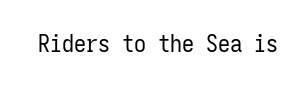
Only glyphs here, with clear space below each row. Notice how the stems are strictly vertical — no italics here. Between one letter and the next there's only the usual sliver of space. Is this a heavy cut? Hardly; it is regular or lighter.
